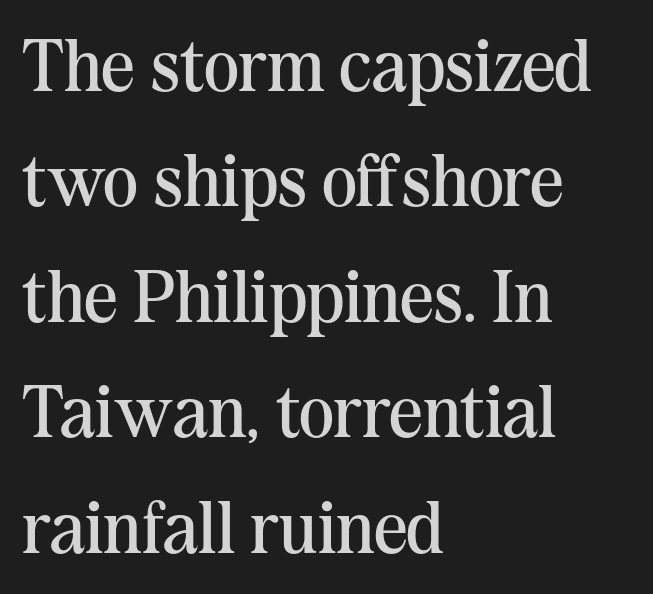
The image shows 74 px regular-weight serif type, upright; set left-aligned, normal line spacing (1.56x), normal letter spacing, not underlined; medium stroke contrast and a medium x-height.
